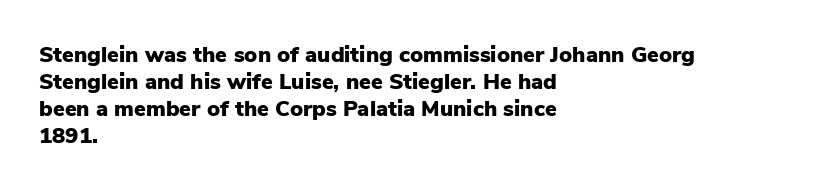
The setting favours the left margin, as ordinary paragraphs usually do. The strip under each line holds only bare page. Every letter is thick-stroked: bold, no question. In terms of posture, this sample is upright. Is the letter spacing exaggerated? No — it looks like the ordinary default.
